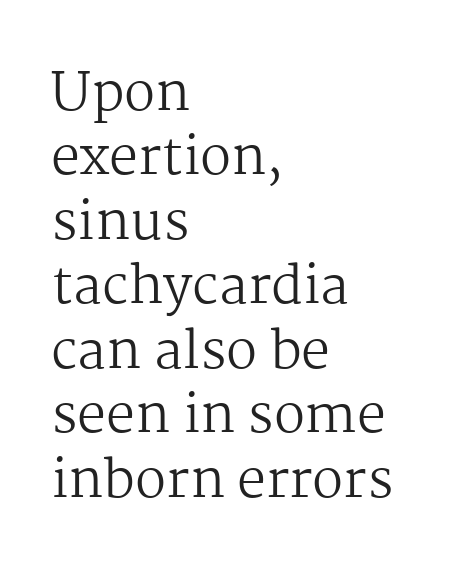
Q: Is the text bold? A: No.
Q: Is the text italic (slanted)? A: No, it is upright.
Q: Is the typeface a serif or a sans-serif typeface? A: Serif.
Q: Is the text underlined? A: No.
Q: How is the paragraph aligned? A: Left-aligned.
Q: Is the spacing between letters normal or unusually wide? A: Normal.
Q: Width (condensed, normal, or wide)? A: Normal.
Q: Stroke contrast? A: Medium.
Q: x-height? A: Medium.
Q: Monospaced? A: No.
